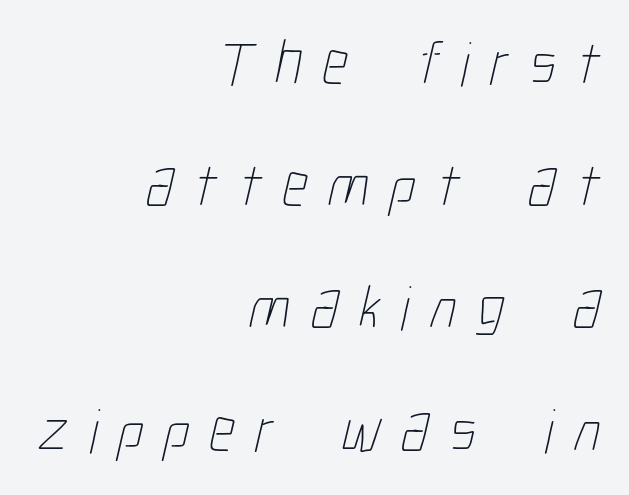
Each word looks stretched out because of the extra space between its letters. Glance below the letters and you will spot only blank space. The typesetting does not lean heavy: it is not bold. A flush-right, rag-left setting is used for this passage. A great deal of white space separates one row of letters from the next. These lines are rendered in a variable-pitch font.
